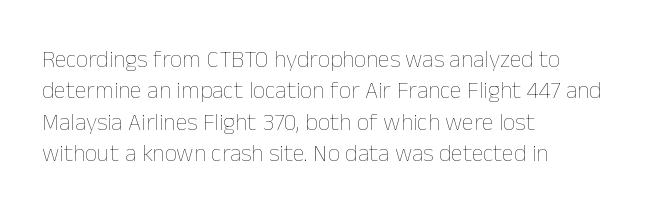
What stands out about the letter spacing? Nothing — it is the standard amount. Unmarked baselines from the first word to the last. The rendering anchors every line to the left-hand side. Regarding leading, the lines here are spaced in the standard way. Compared with a typical body face, this is equally light or lighter still. In terms of posture, this sample is upright.
